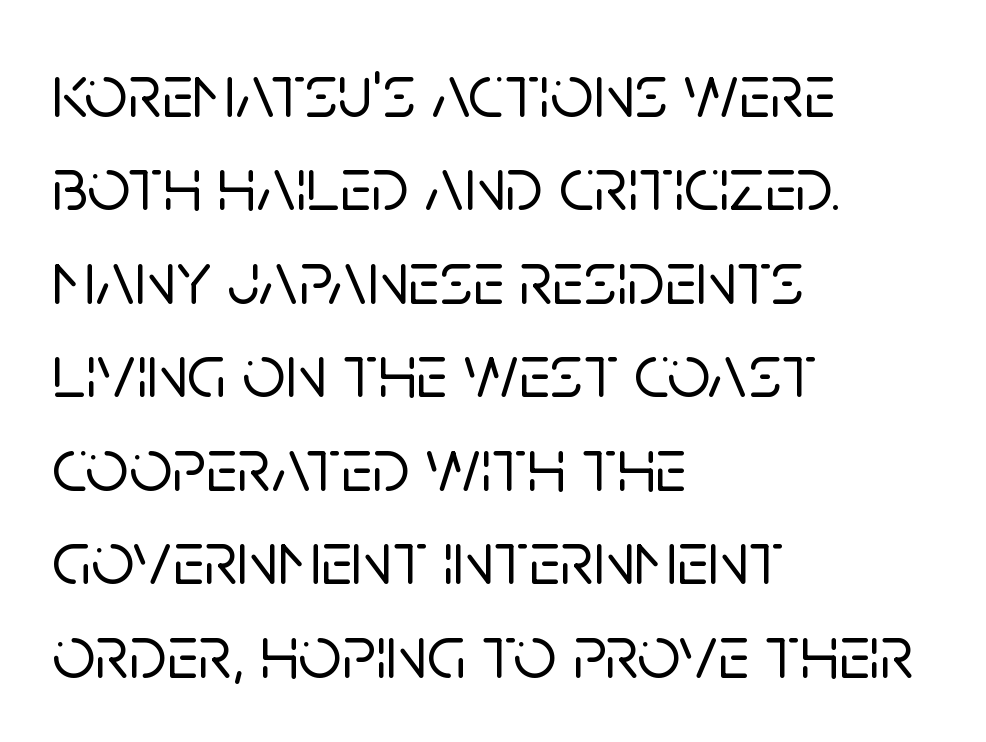
Q: Is the text italic (slanted)? A: No, it is upright.
Q: Is the typeface a serif or a sans-serif typeface? A: Sans-serif.
Q: Is the text underlined? A: No.
Q: How is the paragraph aligned? A: Left-aligned.
Q: Is the spacing between letters normal or unusually wide? A: Normal.
Q: Width (condensed, normal, or wide)? A: Normal.
Q: Stroke contrast? A: Low.
Q: x-height? A: Large.
Q: Monospaced? A: No.
